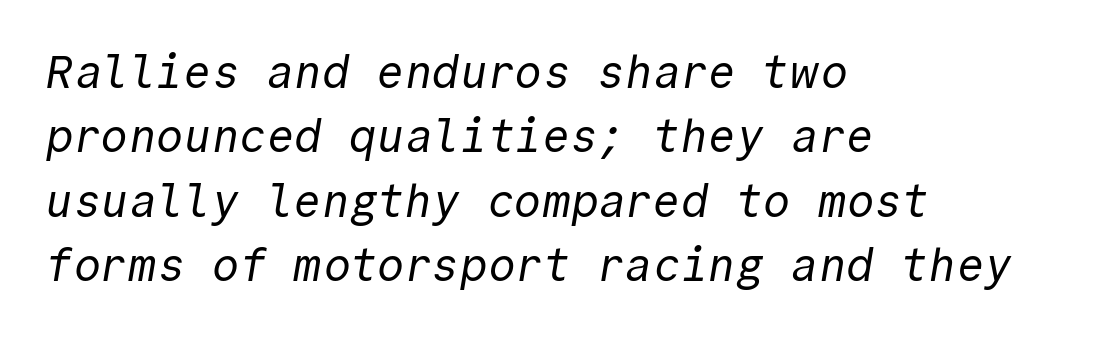
{"serif": "no", "bold": "no", "weight": "regular", "width": "normal", "x_height": "medium", "monospaced": "yes", "underline": "no", "align": "left", "line_spacing": "normal", "line_spacing_ratio": 1.4, "letter_spacing": "normal", "letter_spacing_em": 0.0, "glyph_px": 46}
